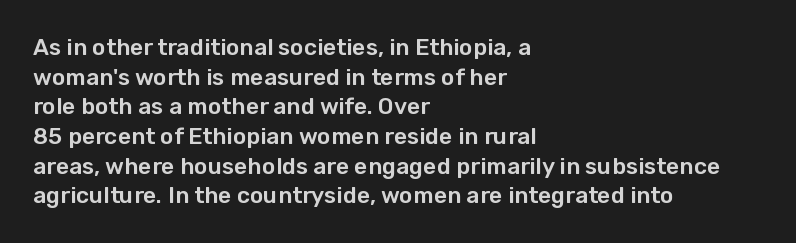
Descenders are the only things crossing below the line. A classic flush-left, rag-right setting is used for this passage. Upright lettering throughout. Quick note: interline space is typical. Letter spacing: default.
